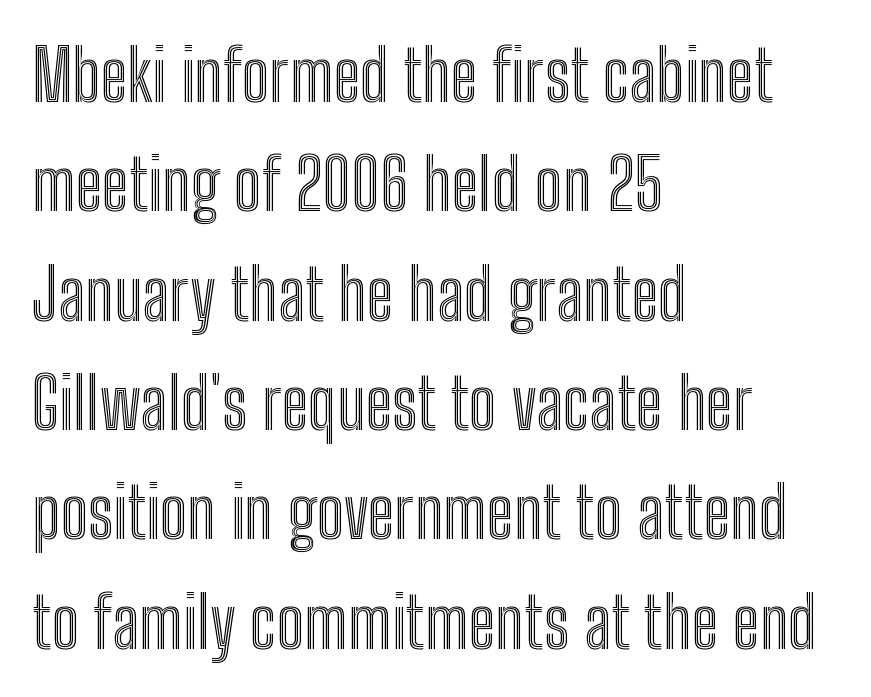
Q: Is the text italic (slanted)? A: No, it is upright.
Q: Is the text underlined? A: No.
Q: How is the paragraph aligned? A: Left-aligned.
Q: Is the spacing between letters normal or unusually wide? A: Normal.
Q: Is the spacing between lines tight, normal or loose? A: Normal.
Q: Width (condensed, normal, or wide)? A: Condensed.
Q: x-height? A: Medium.
Q: Monospaced? A: No.
